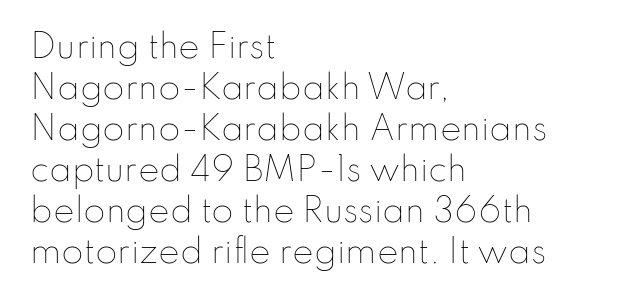
{"italic": "no", "bold": "no", "weight": "thin", "width": "normal", "stroke_contrast": "low", "x_height": "small", "monospaced": "no", "underline": "no", "align": "left", "line_spacing": "normal", "line_spacing_ratio": 1.28, "letter_spacing": "normal", "letter_spacing_em": 0.0, "glyph_px": 32}
